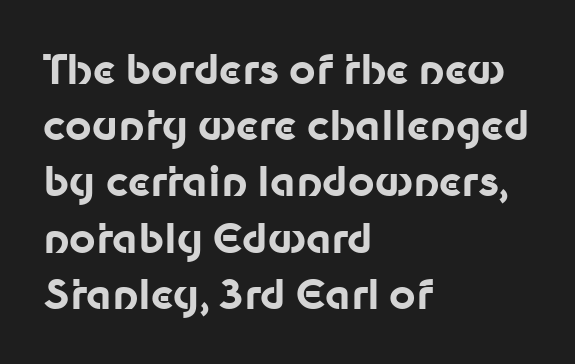
Q: Is the text bold? A: Yes.
Q: Is the text italic (slanted)? A: No, it is upright.
Q: Is the typeface a serif or a sans-serif typeface? A: Sans-serif.
Q: Is the text underlined? A: No.
Q: How is the paragraph aligned? A: Left-aligned.
Q: Is the spacing between letters normal or unusually wide? A: Normal.
Q: Is the spacing between lines tight, normal or loose? A: Normal.
Q: Width (condensed, normal, or wide)? A: Normal.
Q: Stroke contrast? A: Low.
Q: x-height? A: Medium.
Q: Monospaced? A: No.
